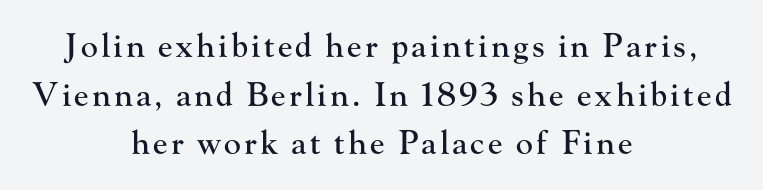
{"serif": "yes", "italic": "no", "width": "normal", "stroke_contrast": "high", "x_height": "small", "monospaced": "no", "underline": "no", "align": "center", "line_spacing": "normal", "line_spacing_ratio": 1.52, "glyph_px": 32}
